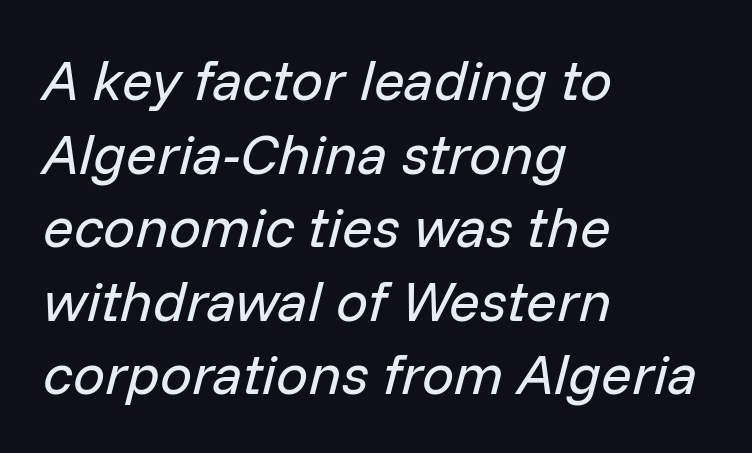
The face looks like a standard text weight, possibly lighter. If you measured baseline to baseline, you'd find a middling distance. Bare-footed words on every line. The setting favours the left margin, as ordinary paragraphs usually do. Yep, that's italic — everything's leaning.
